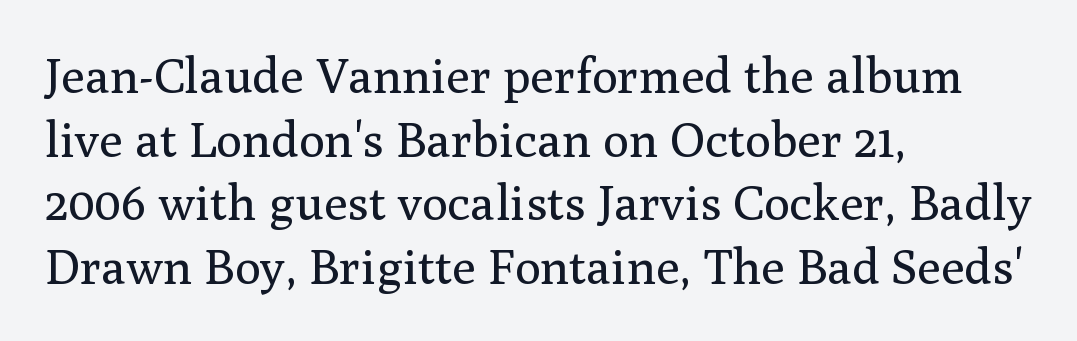
Q: Is the text bold? A: No.
Q: Is the text italic (slanted)? A: No, it is upright.
Q: Is the typeface a serif or a sans-serif typeface? A: Serif.
Q: Is the text underlined? A: No.
Q: How is the paragraph aligned? A: Left-aligned.
Q: Is the spacing between letters normal or unusually wide? A: Normal.
Q: Is the spacing between lines tight, normal or loose? A: Normal.
Q: Width (condensed, normal, or wide)? A: Normal.
Q: Stroke contrast? A: Medium.
Q: x-height? A: Medium.
Q: Monospaced? A: No.
